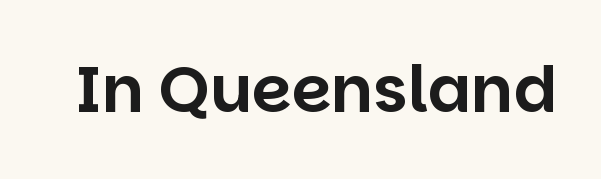
The string is rendered with underlining switched off. A typesetter would call this proportional, since set widths differ per character. The characters display no serif detailing; their extremities are plain. Is the letter spacing exaggerated? No — it looks like the ordinary default. Posture: straight, roman, zero tilt.
